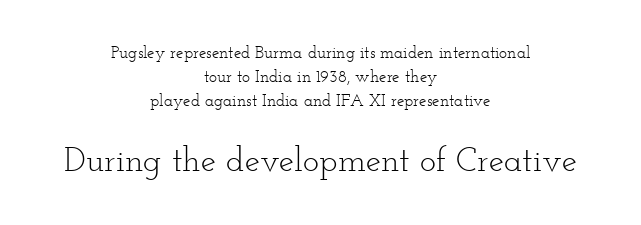
{"serif": "yes", "italic": "no", "bold": "no", "weight": "light", "width": "wide", "stroke_contrast": "low", "x_height": "small", "monospaced": "no", "underline": "no", "align": "center", "line_spacing": "normal", "line_spacing_ratio": 1.42, "letter_spacing": "normal", "letter_spacing_em": 0.0, "larger_block": "second", "size_ratio": 2.0, "glyph_px": 34}
